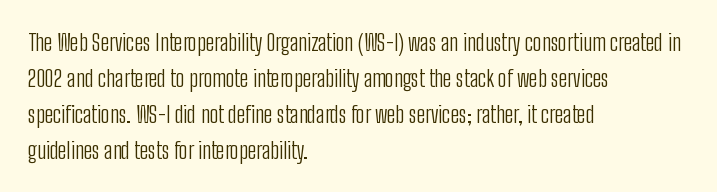
The foot of each line stays bare and open. It's the straight-up-and-down kind of type. The gaps between neighbouring characters are ordinary and unremarkable. A normal amount of white space separates one row of letters from the next. Typeset ragged right — the left edge is the straight one. Is the stroke heavy? The answer is a plain regular-or-lighter.
